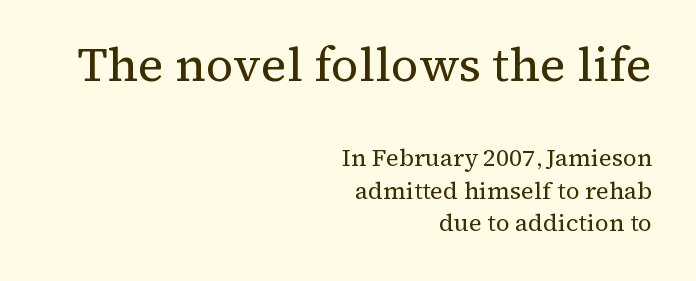
One glance says typical: line gaps are just what's usual. Scale decreases going downward across the two blocks. Is the block centered? No — it sits flush against the right margin. In terms of posture, this sample is upright. A typesetter would call this zero additional tracking.
